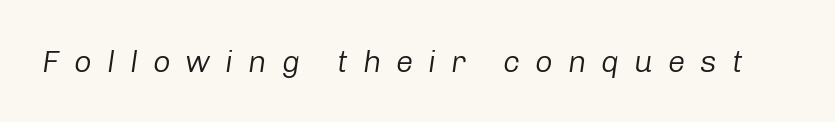
Character widths vary here, with narrow letters taking less room than wide ones. Is this a heavy cut? Hardly; it is regular or lighter. Yep, that's italic — everything's leaning. Glance below the letters and you will spot only blank space.
